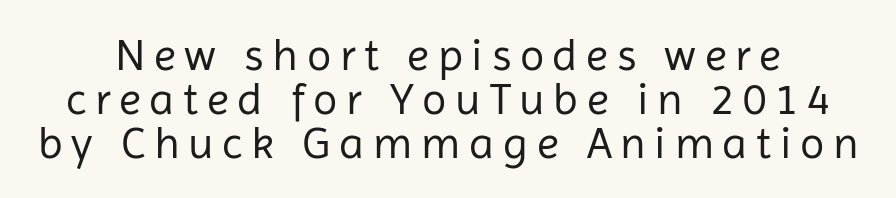
{"serif": "no", "italic": "no", "bold": "no", "weight": "regular", "width": "normal", "stroke_contrast": "low", "x_height": "medium", "monospaced": "no", "underline": "no", "line_spacing": "tight", "line_spacing_ratio": 0.98, "glyph_px": 45}
